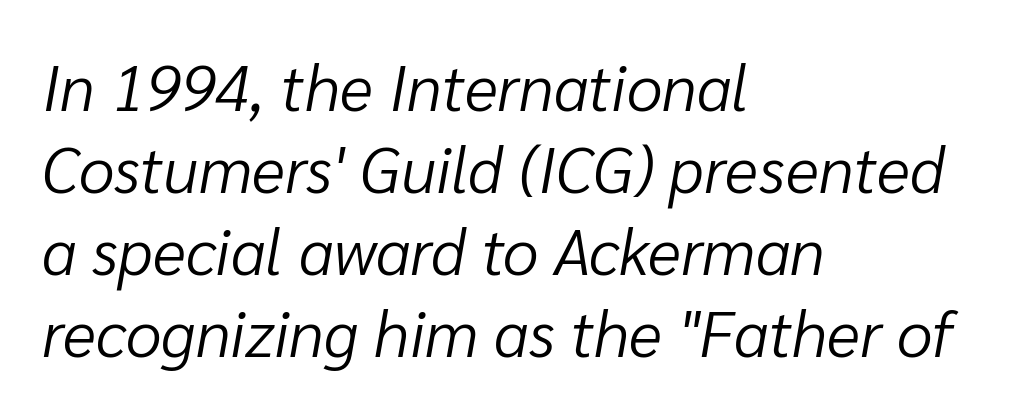
Proportional: the letters do not fall into vertical columns. Beneath every word, the page is bare. The leading is moderate, giving the passage an even texture. A quiet, ordinary-to-light weight characterises the typeface. This sample uses plain, unmodified letter spacing. When letters slant like this, we call the style italic.
